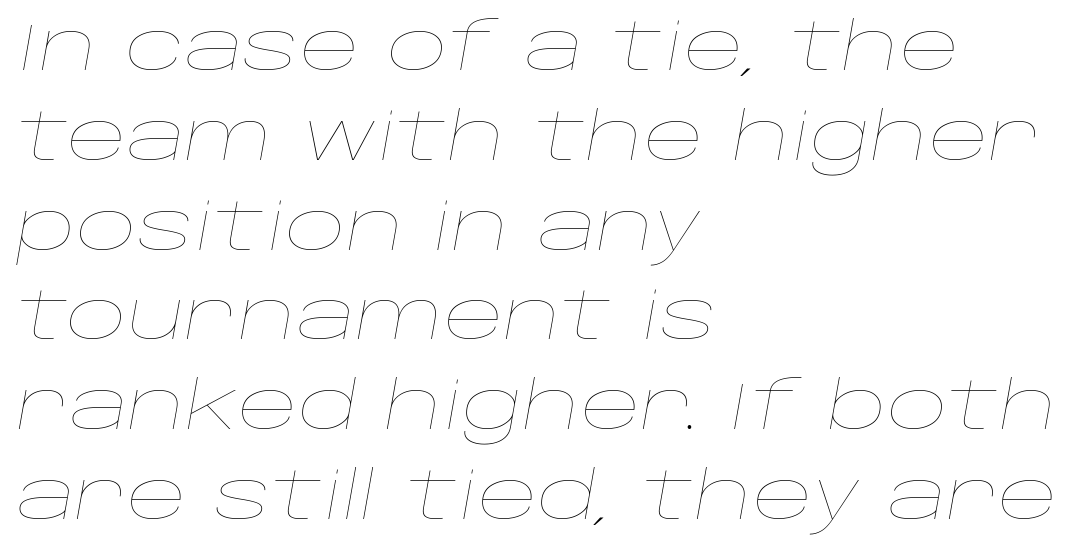
Each stroke keeps to a modest, everyday thickness or less. Alignment: flush left. Spacing verdict: proportional, widths tailored to each character. The typography opts for an oblique posture over an upright one. The tracking reads as untouched default to a designer's eye.
